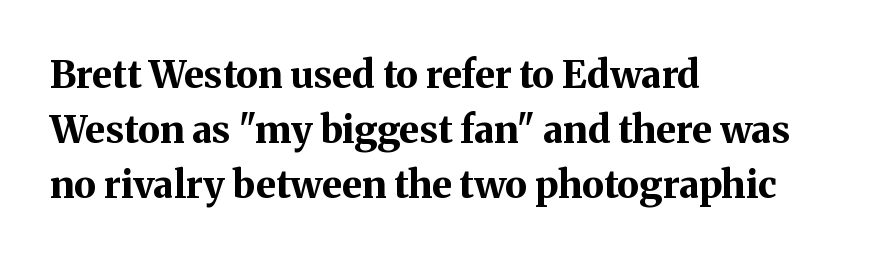
Q: Is the text bold? A: Yes.
Q: Is the text italic (slanted)? A: No, it is upright.
Q: Is the typeface a serif or a sans-serif typeface? A: Serif.
Q: Is the text underlined? A: No.
Q: How is the paragraph aligned? A: Left-aligned.
Q: Is the spacing between letters normal or unusually wide? A: Normal.
Q: Is the spacing between lines tight, normal or loose? A: Normal.
Q: Width (condensed, normal, or wide)? A: Normal.
Q: Stroke contrast? A: Medium.
Q: x-height? A: Medium.
Q: Monospaced? A: No.
